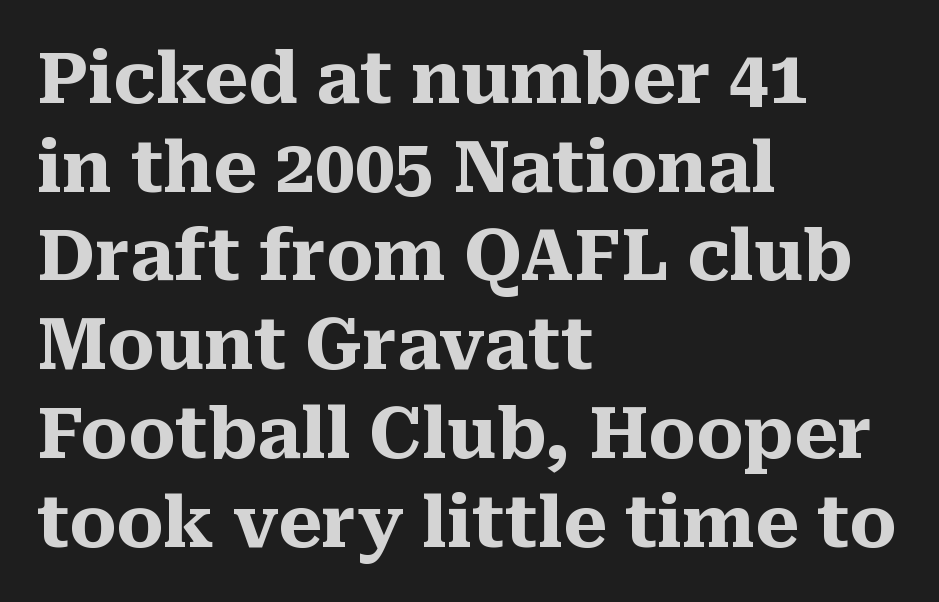
Q: Is the text bold? A: Yes.
Q: Is the text italic (slanted)? A: No, it is upright.
Q: Is the typeface a serif or a sans-serif typeface? A: Serif.
Q: Is the text underlined? A: No.
Q: How is the paragraph aligned? A: Left-aligned.
Q: Is the spacing between letters normal or unusually wide? A: Normal.
Q: Is the spacing between lines tight, normal or loose? A: Normal.
Q: Width (condensed, normal, or wide)? A: Normal.
Q: Stroke contrast? A: Medium.
Q: x-height? A: Medium.
Q: Monospaced? A: No.
